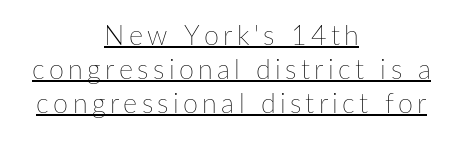
You can see a thin bar hugging the bottom of the glyphs. A typesetter would call this leading conventional body-copy spacing. This sample is center-justified, so both line endings float freely. The weight tops out at a normal text grade.
